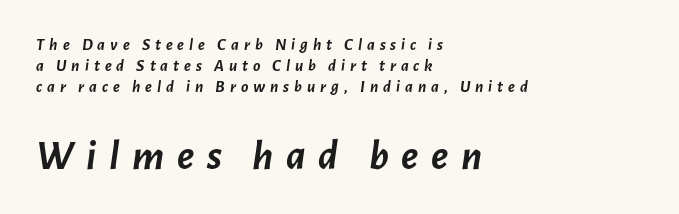
The image shows 43 px semibold type, italic (leaning right); set left-aligned, line spacing 1.24x, unusually wide letter spacing (+0.29 em), not underlined; the second (bottom) block is 2.53x larger; low stroke contrast and a medium x-height.
